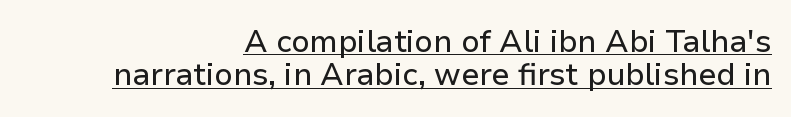
Q: Is the text italic (slanted)? A: No, it is upright.
Q: Is the typeface a serif or a sans-serif typeface? A: Sans-serif.
Q: Is the text underlined? A: Yes.
Q: How is the paragraph aligned? A: Right-aligned.
Q: Is the spacing between letters normal or unusually wide? A: Normal.
Q: Is the spacing between lines tight, normal or loose? A: Tight.
Q: Width (condensed, normal, or wide)? A: Normal.
Q: Stroke contrast? A: Low.
Q: x-height? A: Medium.
Q: Monospaced? A: No.
